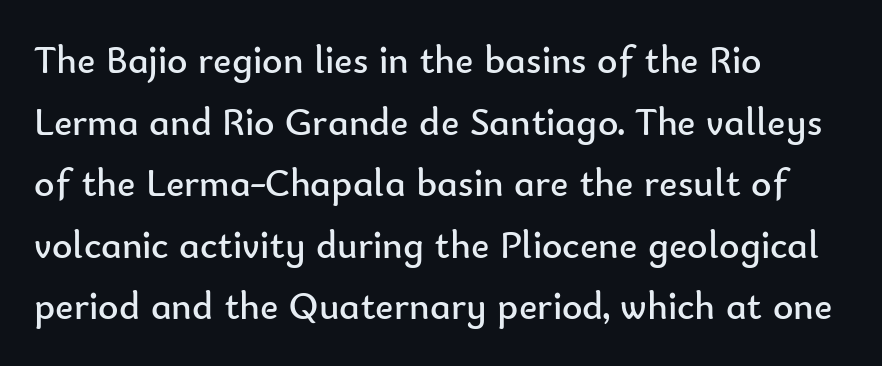
The image shows 39 px regular-weight sans-serif type, upright; set left-aligned, normal line spacing (1.58x), normal letter spacing, not underlined; low stroke contrast and a small x-height.
